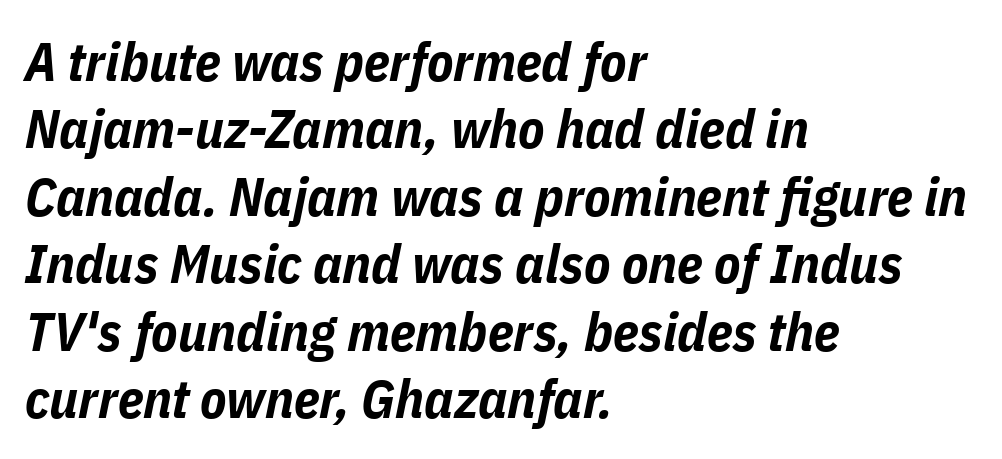
The image shows 54 px bold, condensed type, italic (leaning right); set left-aligned, normal line spacing (1.25x), normal letter spacing, not underlined; low stroke contrast and a medium x-height.
